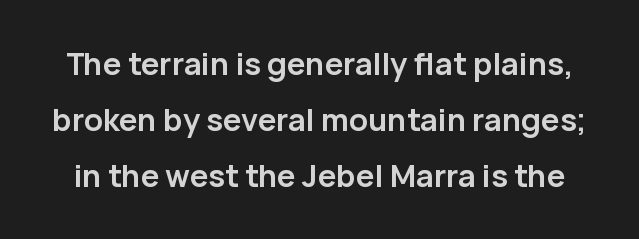
The gap between lines stays unmarked. Nothing sits at the stroke ends, so this counts as sans-serif. Is there any slant? The stems are plumb. Weight check: bold — yes, fully. Each letter keeps its own natural width here, so spacing adapts to shape. No extra tracking has been applied to these lines.
